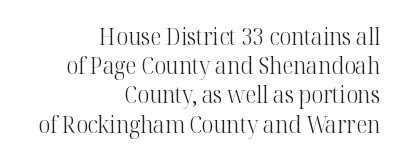
Q: Is the text bold? A: No.
Q: Is the text italic (slanted)? A: No, it is upright.
Q: Is the text underlined? A: No.
Q: How is the paragraph aligned? A: Right-aligned.
Q: Is the spacing between letters normal or unusually wide? A: Normal.
Q: Is the spacing between lines tight, normal or loose? A: Normal.
